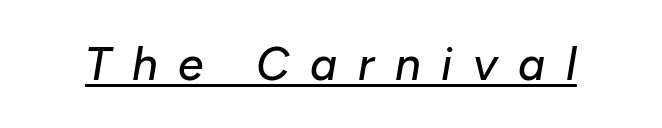
A typographer would call this underscored text. The letterforms stand isolated, each surrounded by extra space. Looking at the ascenders, they clearly lean. Varying glyph widths throughout — classic text-font behaviour.
